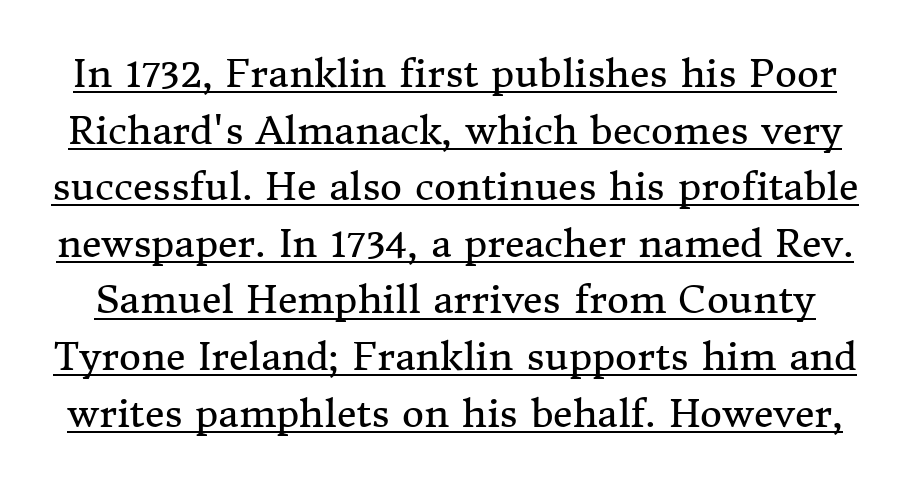
{"serif": "yes", "italic": "no", "bold": "no", "weight": "regular", "width": "normal", "stroke_contrast": "medium", "x_height": "medium", "monospaced": "no", "underline": "yes", "line_spacing": "normal", "line_spacing_ratio": 1.49, "letter_spacing": "normal", "letter_spacing_em": 0.0, "glyph_px": 38}
